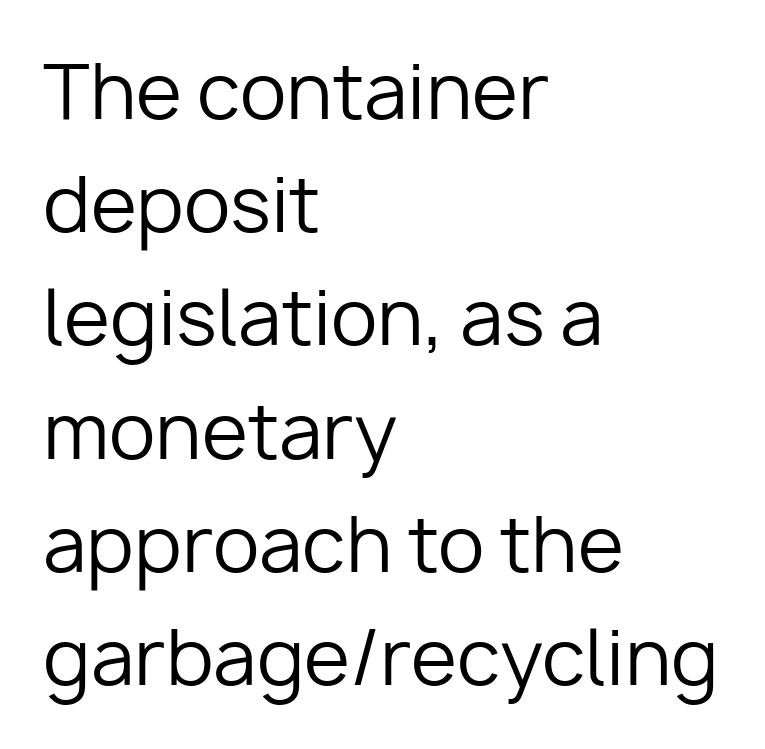
Q: Is the text bold? A: No.
Q: Is the text italic (slanted)? A: No, it is upright.
Q: Is the typeface a serif or a sans-serif typeface? A: Sans-serif.
Q: Is the text underlined? A: No.
Q: How is the paragraph aligned? A: Left-aligned.
Q: Is the spacing between letters normal or unusually wide? A: Normal.
Q: Is the spacing between lines tight, normal or loose? A: Normal.
Q: Width (condensed, normal, or wide)? A: Normal.
Q: Stroke contrast? A: Low.
Q: x-height? A: Medium.
Q: Monospaced? A: No.
